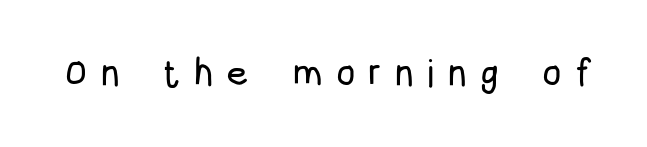
The image shows 38 px condensed sans-serif type, upright; set unusually wide letter spacing (+0.35 em), not underlined; low stroke contrast and a large x-height.
